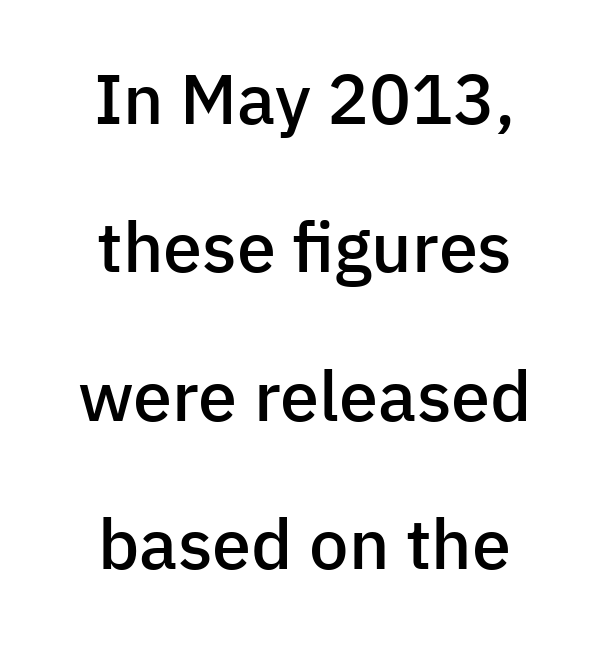
The face used here is proportionally spaced, like ordinary book or web type. The letters stand straight up with perfectly vertical stems. Examine the stroke ends and you'll find no serifs. Here the glyphs are tracked normally, forming tight word shapes. Plain, unruled lines of type. Which margin do the lines hug? Neither — every line sits in the middle.
